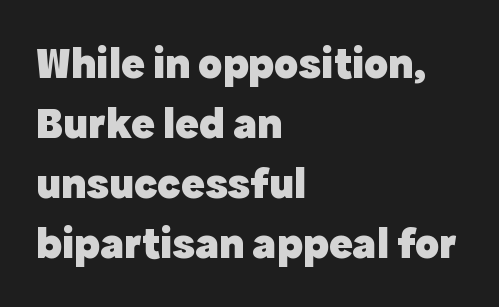
Think of a printed novel: that variable character pitch is what you see here. One glance says typical: line gaps are just what's usual. These lines keep a tight, regular rhythm from letter to letter. The face used here has the dense, thick strokes of a bold. Designer's note — italics off, roman on.
